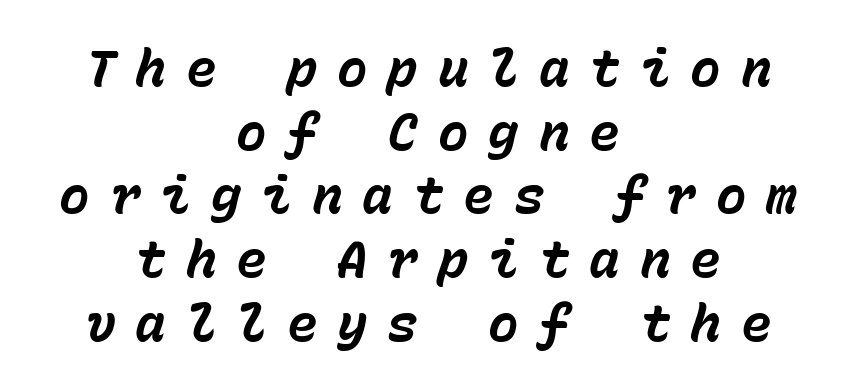
Q: Is the text bold? A: Yes.
Q: Is the text italic (slanted)? A: Yes, it leans right by about 15 degrees.
Q: Is the text underlined? A: No.
Q: How is the paragraph aligned? A: Centered.
Q: Is the spacing between letters normal or unusually wide? A: Unusually wide.
Q: Is the spacing between lines tight, normal or loose? A: Normal.
Q: Width (condensed, normal, or wide)? A: Normal.
Q: Stroke contrast? A: Low.
Q: x-height? A: Medium.
Q: Monospaced? A: Yes.
